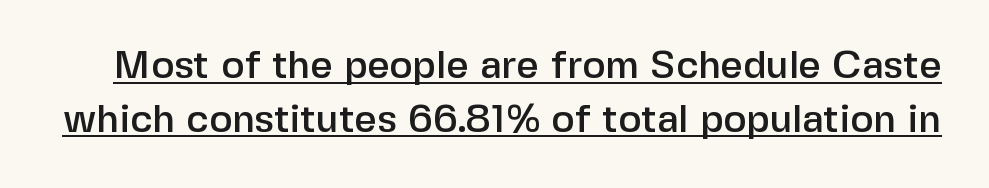
Is this a fixed-width face? No — the glyphs have proportional, varying widths. Compared with typical body copy, the letter spacing here is the same. Unlike a traditional serif, this face leaves its strokes unadorned. Interline gaps are of average width in this sample.
